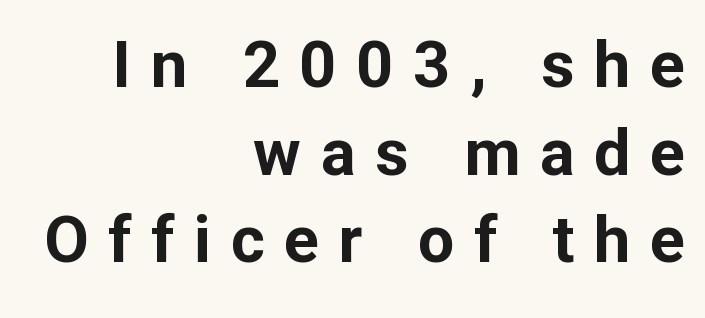
All the whitespace from short lines collects on the left. Normally led — the rows are evenly, conventionally spaced. Is this a fixed-width face? No — the glyphs have proportional, varying widths. A full-strength bold gives these letters their thick strokes.
